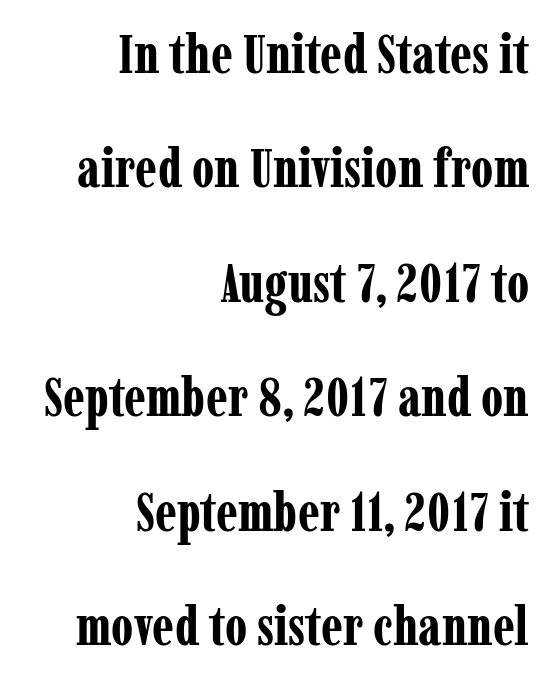
The image shows 54 px bold, condensed serif type, upright; set right-aligned, loose line spacing (2.12x), normal letter spacing, not underlined; low stroke contrast and a medium x-height.
